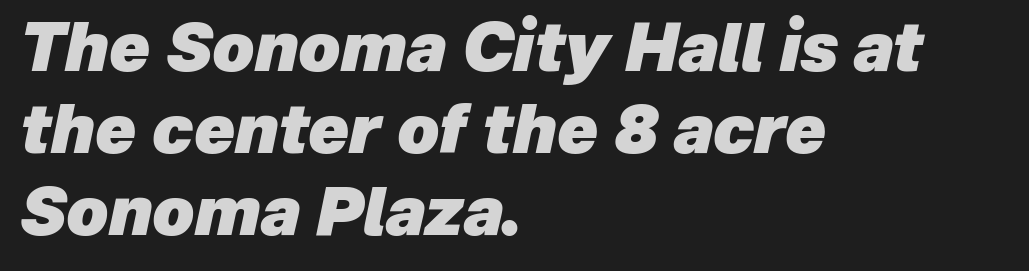
The image shows 66 px heavy type, italic (leaning right); set left-aligned, line spacing 1.24x, normal letter spacing, not underlined; low stroke contrast and a medium x-height.
